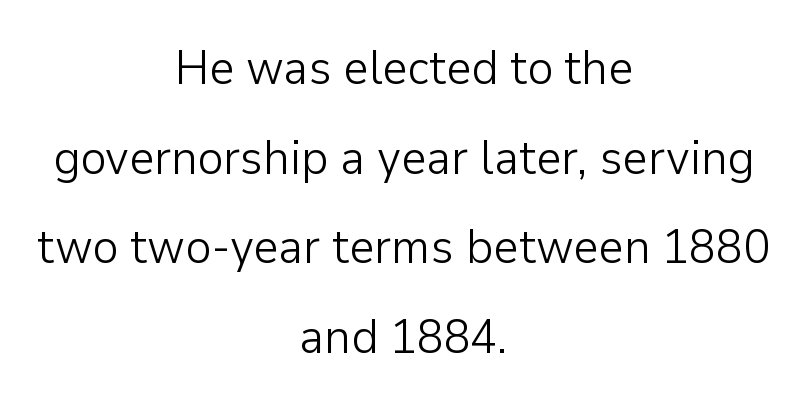
{"serif": "no", "italic": "no", "bold": "no", "weight": "light", "width": "normal", "stroke_contrast": "low", "x_height": "medium", "monospaced": "no", "underline": "no", "align": "center", "line_spacing_ratio": 1.83, "letter_spacing": "normal", "letter_spacing_em": 0.0, "glyph_px": 49}
